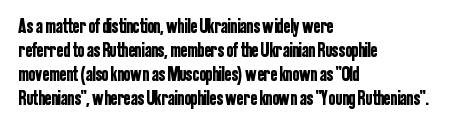
Does the lettering tilt? It doesn't — this is upright. The lines are quadded left. Unmarked baselines from the first word to the last. Characters follow at the spacing the type designer built in.
